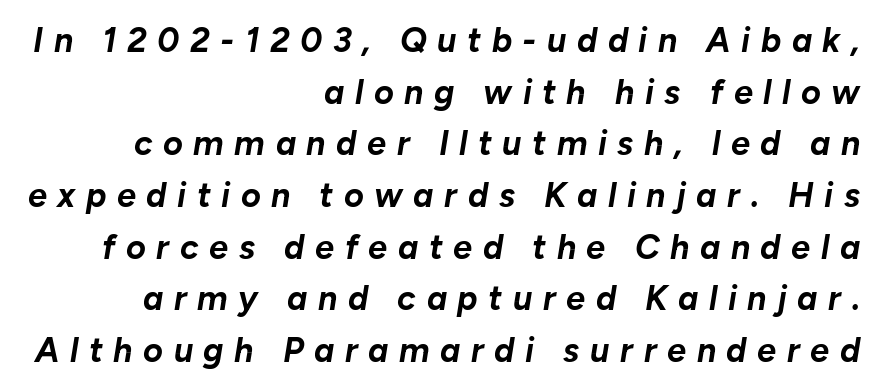
The rendering applies a slant to the glyphs. Just letters on the line, the space beneath them empty. Is this a fixed-width face? No — the glyphs have proportional, varying widths. Look at the stroke-to-counter ratio: heavy, a bold.
